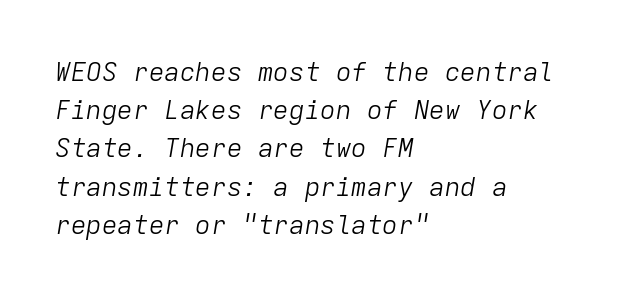
The image shows 26 px text type, italic (leaning right); set left-aligned, normal line spacing (1.47x), normal letter spacing, not underlined.
